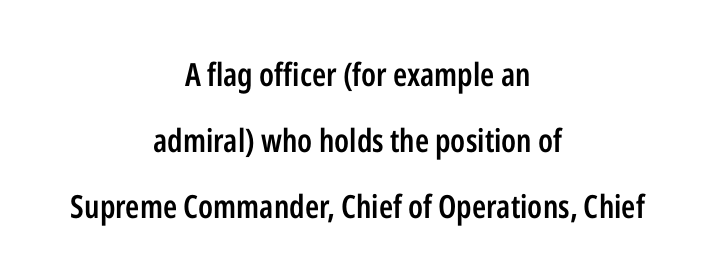
The image shows 32 px semibold, condensed sans-serif type, upright; set centered, loose line spacing (2.07x), normal letter spacing, not underlined; low stroke contrast and a medium x-height.
